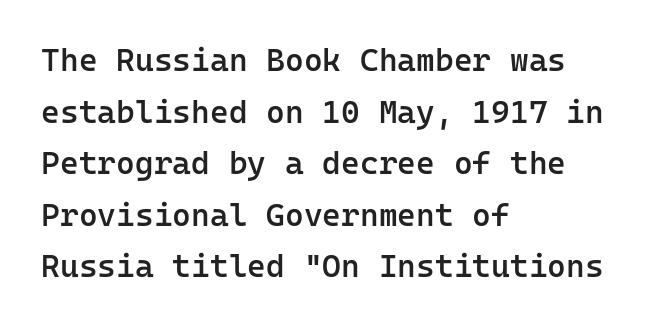
Q: Is the text bold? A: Semi-bold.
Q: Is the text italic (slanted)? A: No, it is upright.
Q: Is the typeface a serif or a sans-serif typeface? A: Sans-serif.
Q: Is the text underlined? A: No.
Q: How is the paragraph aligned? A: Left-aligned.
Q: Is the spacing between letters normal or unusually wide? A: Normal.
Q: Is the spacing between lines tight, normal or loose? A: Normal.
Q: Width (condensed, normal, or wide)? A: Normal.
Q: Stroke contrast? A: Low.
Q: x-height? A: Medium.
Q: Monospaced? A: Yes.
